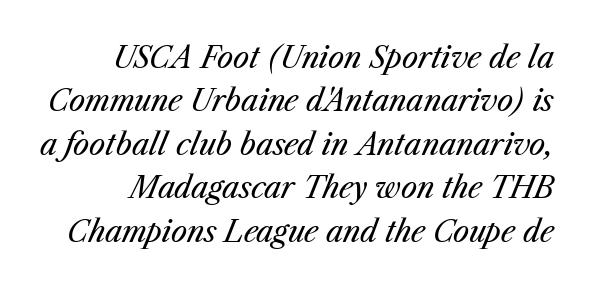
{"italic": "yes", "lean": "right", "slant_degrees": 23, "bold": "no", "weight": "regular", "width": "normal", "stroke_contrast": "medium", "x_height": "medium", "monospaced": "no", "underline": "no", "line_spacing": "normal", "line_spacing_ratio": 1.5, "letter_spacing": "normal", "letter_spacing_em": 0.0, "glyph_px": 29}
